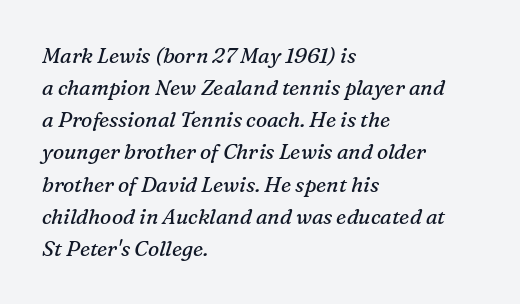
{"italic": "yes", "lean": "right", "slant_degrees": 16, "bold": "no", "underline": "no", "align": "left", "line_spacing": "normal", "line_spacing_ratio": 1.53, "letter_spacing": "normal", "letter_spacing_em": 0.0, "glyph_px": 21}
